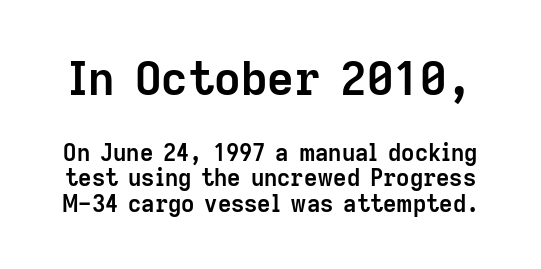
{"serif": "no", "italic": "no", "bold": "yes", "weight": "semibold", "width": "normal", "stroke_contrast": "low", "x_height": "medium", "monospaced": "no", "underline": "no", "line_spacing": "tight", "line_spacing_ratio": 1.11, "letter_spacing": "normal", "letter_spacing_em": 0.0, "larger_block": "first", "size_ratio": 2.0, "glyph_px": 46}
